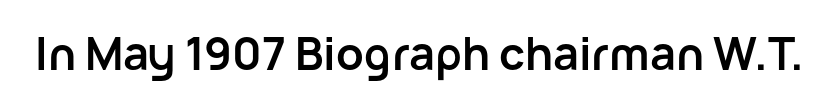
The string is rendered with underlining switched off. These lines carry a lot of weight — the face is fully bold. This sample has the flowing, uneven cadence of proportional lettering. In terms of letterspacing, this is plain default setting.
